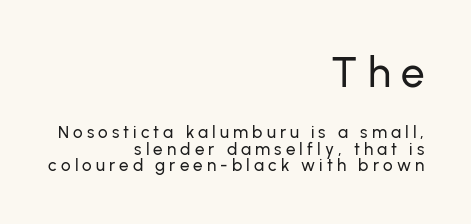
The image shows 42 px sans-serif type, upright; set right-aligned, tight line spacing (0.97x), unusually wide letter spacing (+0.24 em), not underlined; the first (top) block is 2.47x larger; low stroke contrast and a medium x-height.
